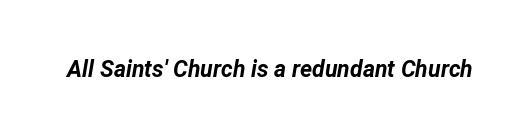
Would a proofreader flag this as italicized? Yes. The glyphs are unaccompanied by any horizontal stroke below them. Observe the ordinary spacing: letters are neighbours, not strangers. Chunky letters — that's bold for sure.
